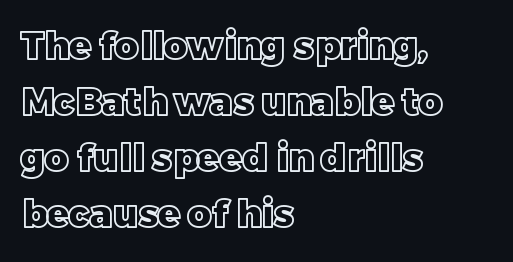
Q: Is the text italic (slanted)? A: No, it is upright.
Q: Is the text underlined? A: No.
Q: How is the paragraph aligned? A: Left-aligned.
Q: Is the spacing between letters normal or unusually wide? A: Normal.
Q: Is the spacing between lines tight, normal or loose? A: Normal.
Q: Width (condensed, normal, or wide)? A: Normal.
Q: x-height? A: Large.
Q: Monospaced? A: No.
